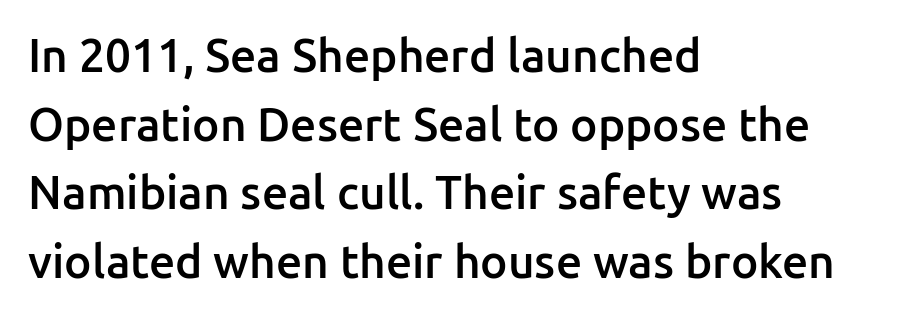
Every letter is mildly thick-stroked: semibold rather than bold. Students, note that the glyphs here touch the page at normal intervals. The lines in this sample share a left origin and differ only in where they stop. The rendering uses natural spacing where letterforms have individual widths.
